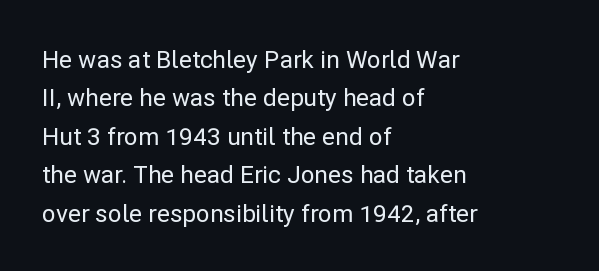
The image shows 24 px text type, upright; set left-aligned, normal line spacing (1.6x), normal letter spacing, not underlined.
